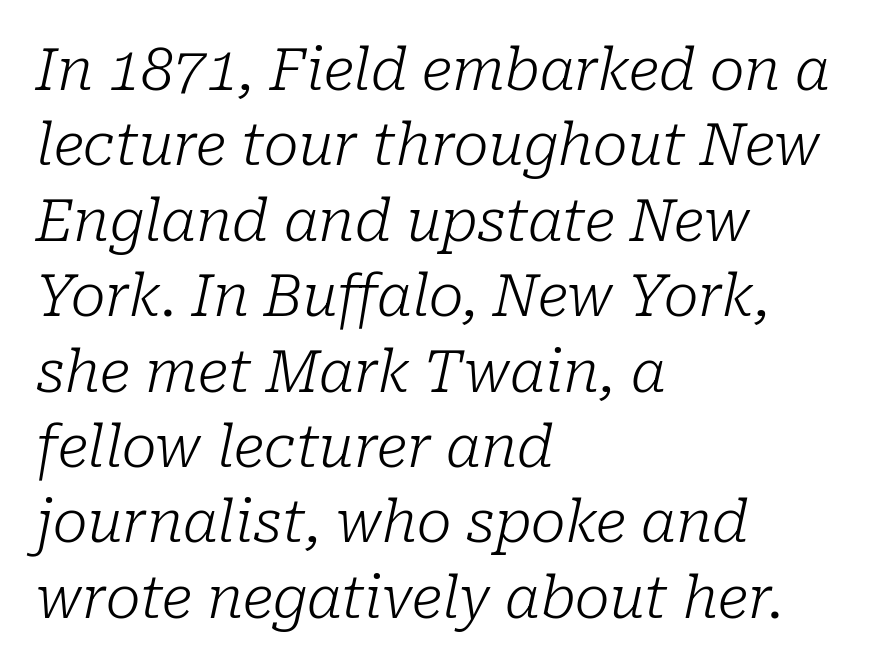
The image shows 58 px light serif type, italic (leaning right); set left-aligned, normal line spacing (1.3x), normal letter spacing, not underlined; low stroke contrast and a medium x-height.
